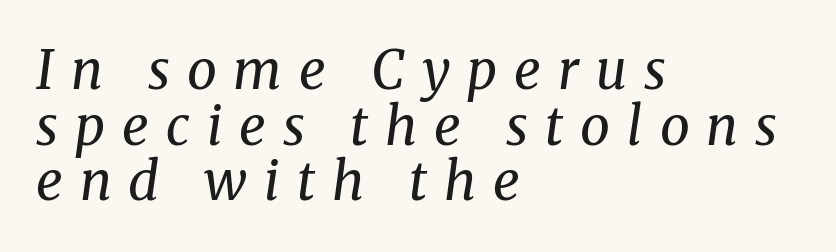
{"serif": "yes", "italic": "yes", "lean": "right", "slant_degrees": 8, "bold": "no", "weight": "regular", "width": "normal", "stroke_contrast": "medium", "x_height": "medium", "monospaced": "no", "underline": "no", "align": "left", "line_spacing": "tight", "line_spacing_ratio": 1.05, "letter_spacing": "wide", "letter_spacing_em": 0.32, "glyph_px": 53}
